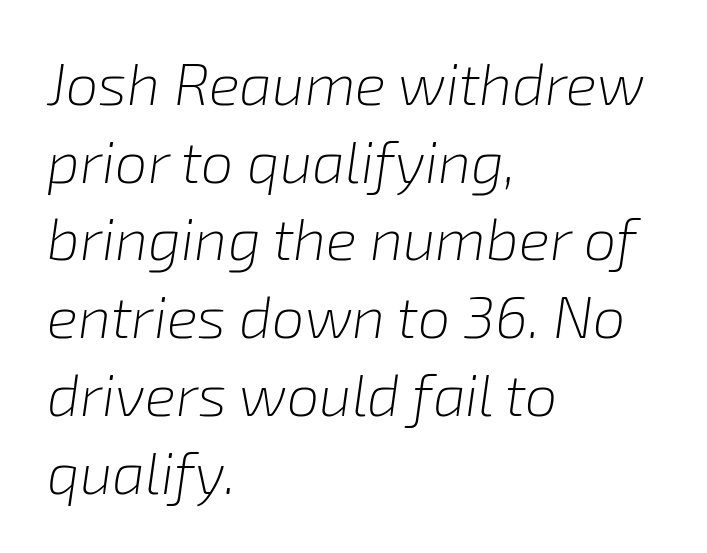
{"italic": "yes", "lean": "right", "slant_degrees": 8, "bold": "no", "weight": "light", "width": "normal", "stroke_contrast": "low", "x_height": "medium", "monospaced": "no", "underline": "no", "align": "left", "line_spacing": "normal", "line_spacing_ratio": 1.34, "letter_spacing": "normal", "letter_spacing_em": 0.0, "glyph_px": 58}
